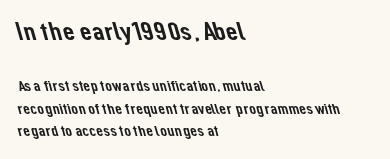
The image shows 26 px text type; set left-aligned, normal line spacing (1.51x), normal letter spacing, not underlined; the first (top) block is 1.73x larger.
